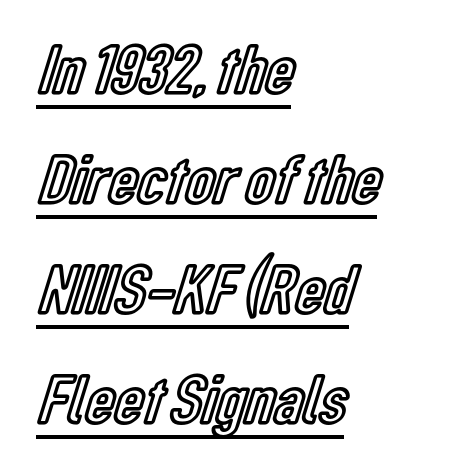
Decoration check: the copy is underlined. You could not count columns in this text — the font is proportionally spaced. Words appear dense and cohesive because spacing is normal. Notice how the passage keeps a crisp vertical edge on the left only.
